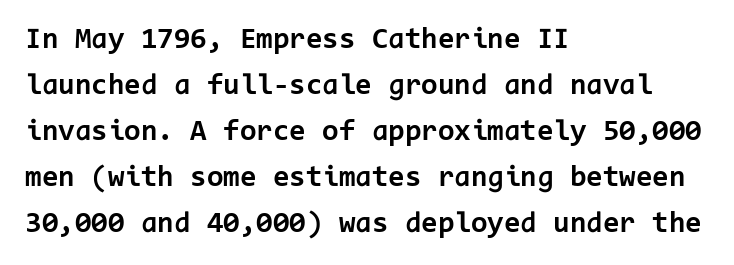
Q: Is the text bold? A: Yes.
Q: Is the text italic (slanted)? A: No, it is upright.
Q: Is the typeface a serif or a sans-serif typeface? A: Sans-serif.
Q: Is the text underlined? A: No.
Q: How is the paragraph aligned? A: Left-aligned.
Q: Is the spacing between letters normal or unusually wide? A: Normal.
Q: Is the spacing between lines tight, normal or loose? A: Normal.
Q: Width (condensed, normal, or wide)? A: Normal.
Q: Stroke contrast? A: Low.
Q: x-height? A: Medium.
Q: Monospaced? A: Yes.
